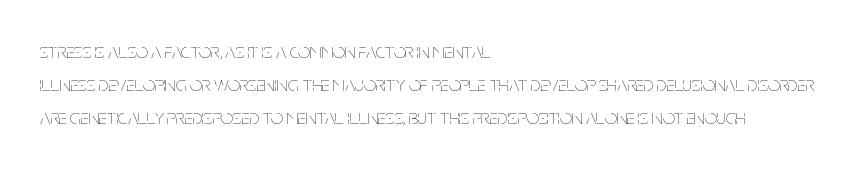
Q: Is the text bold? A: No.
Q: Is the text italic (slanted)? A: No, it is upright.
Q: Is the text underlined? A: No.
Q: How is the paragraph aligned? A: Left-aligned.
Q: Is the spacing between letters normal or unusually wide? A: Normal.
Q: Is the spacing between lines tight, normal or loose? A: Normal.
